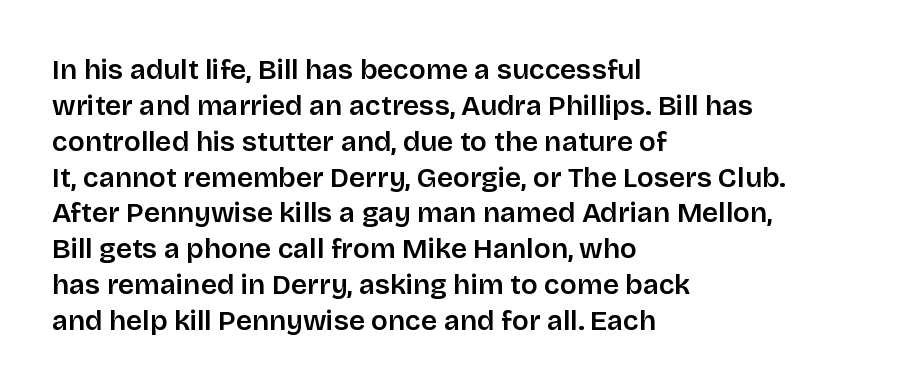
The image shows 28 px sans-serif type, upright; set left-aligned, normal line spacing (1.28x), normal letter spacing, not underlined; low stroke contrast and a large x-height.
